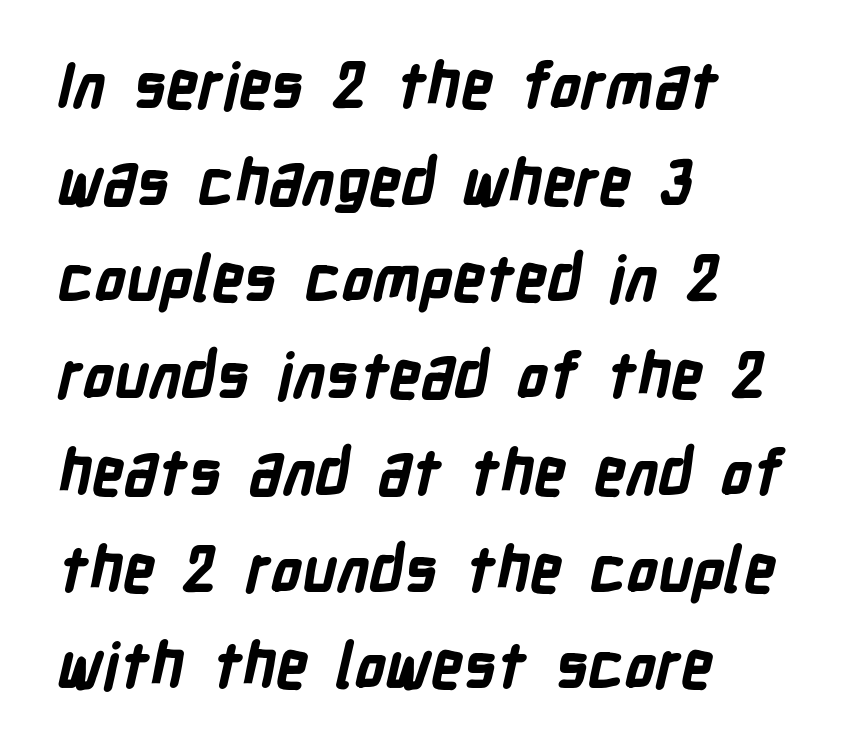
The image shows 62 px bold, condensed sans-serif type; set left-aligned, normal line spacing (1.56x), normal letter spacing, not underlined; low stroke contrast and a medium x-height.
